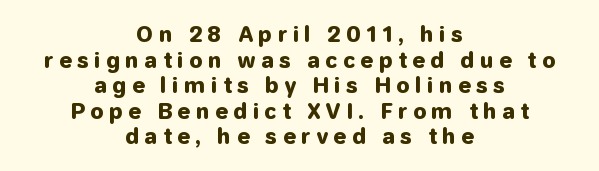
Q: Is the text bold? A: Yes.
Q: Is the text italic (slanted)? A: No, it is upright.
Q: Is the text underlined? A: No.
Q: How is the paragraph aligned? A: Centered.
Q: Is the spacing between letters normal or unusually wide? A: Unusually wide.
